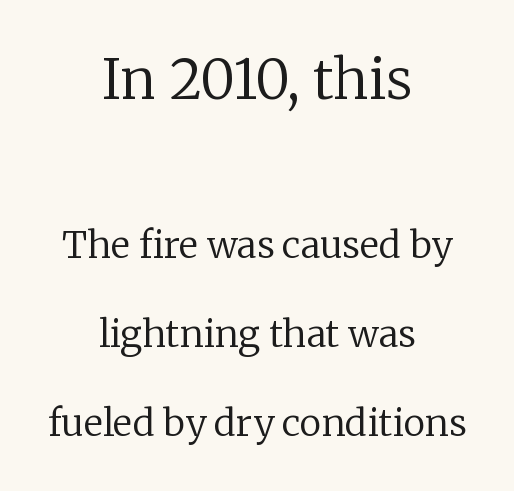
Q: Is the text bold? A: No.
Q: Is the text italic (slanted)? A: No, it is upright.
Q: Is the typeface a serif or a sans-serif typeface? A: Serif.
Q: Is the text underlined? A: No.
Q: How is the paragraph aligned? A: Centered.
Q: Is the spacing between letters normal or unusually wide? A: Normal.
Q: Is the spacing between lines tight, normal or loose? A: Loose.
Q: Which block of text is set in a larger size, the first (top) or the second (bottom)? A: The first (top) one.
Q: Width (condensed, normal, or wide)? A: Normal.
Q: Stroke contrast? A: Low.
Q: x-height? A: Medium.
Q: Monospaced? A: No.
